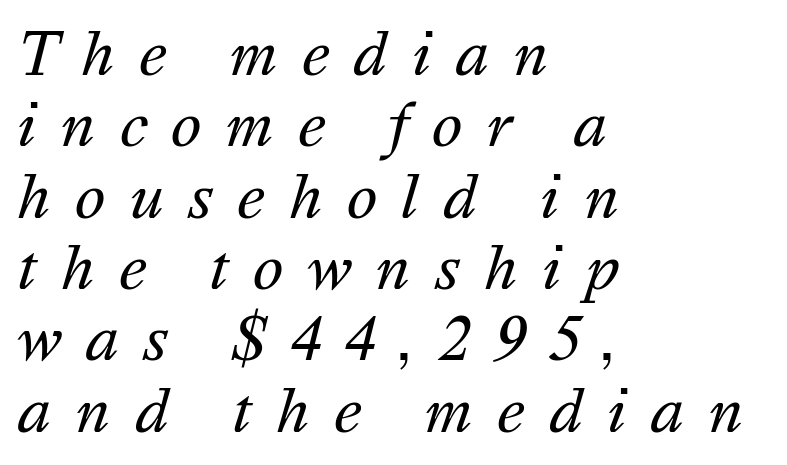
The image shows 58 px regular-weight type, italic (leaning right); set left-aligned, line spacing 1.23x, unusually wide letter spacing (+0.41 em), not underlined; medium stroke contrast and a medium x-height.
